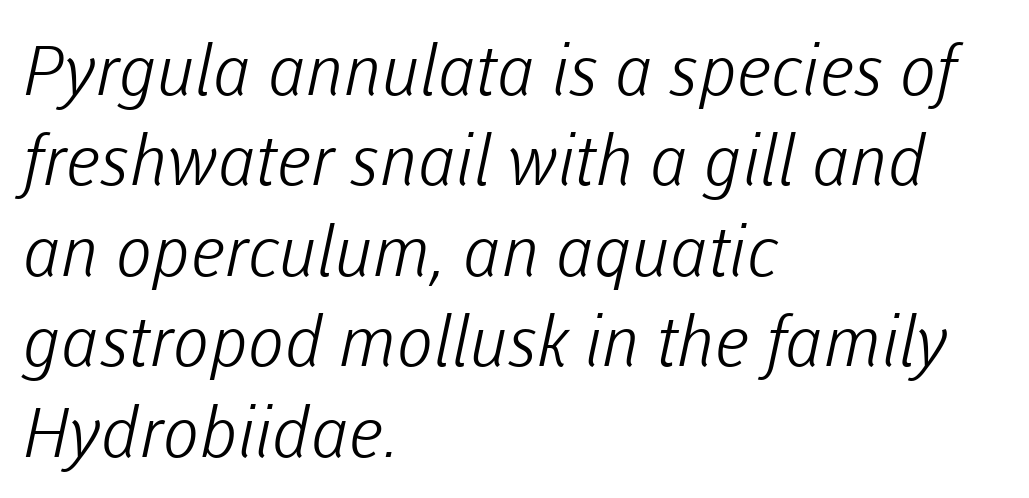
Think standard paragraph weight, or any step lighter than that. These lines are rendered in a variable-pitch font. These lines are composed in type without serifs. Students, observe: this is what conventionally led text looks like.
